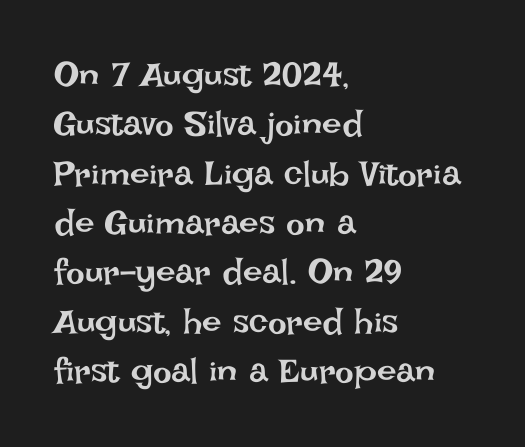
The image shows 35 px regular-weight type, upright; set left-aligned, normal line spacing (1.41x), normal letter spacing, not underlined; low stroke contrast and a large x-height.
